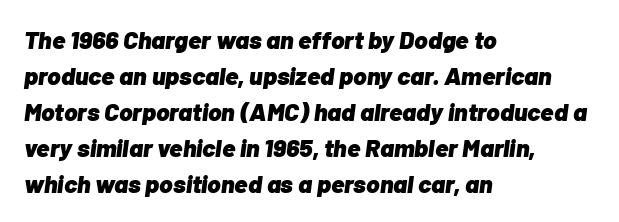
The image shows 25 px bold type, italic (leaning right); set left-aligned, normal line spacing (1.44x), normal letter spacing, not underlined.
